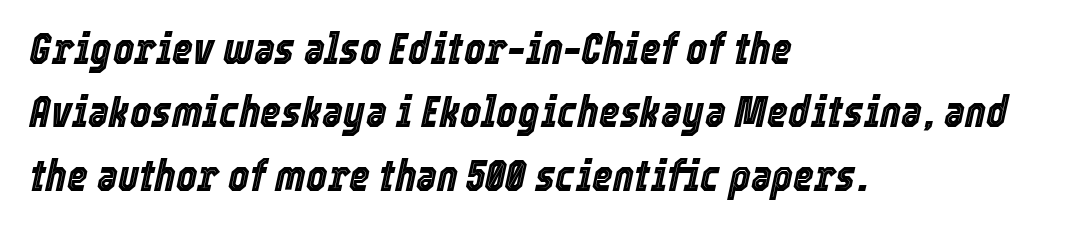
{"italic": "yes", "lean": "right", "slant_degrees": 12, "width": "condensed", "x_height": "medium", "monospaced": "no", "underline": "no", "align": "left", "line_spacing": "normal", "line_spacing_ratio": 1.41, "letter_spacing": "normal", "letter_spacing_em": 0.0, "glyph_px": 45}
